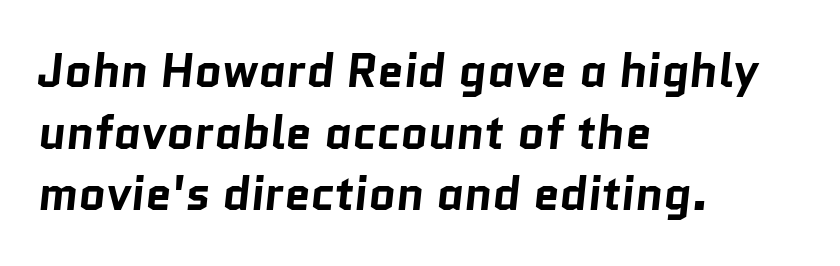
The image shows 47 px bold sans-serif type; set left-aligned, normal line spacing (1.31x), normal letter spacing, not underlined; low stroke contrast and a medium x-height.
